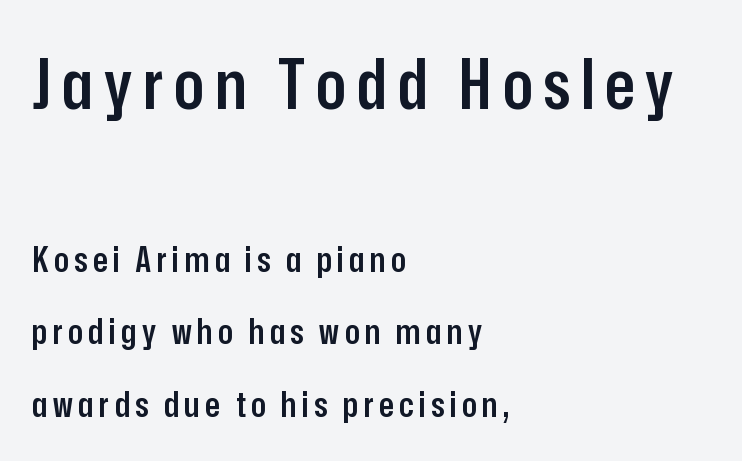
Q: Is the text bold? A: Semi-bold.
Q: Is the text italic (slanted)? A: No, it is upright.
Q: Is the typeface a serif or a sans-serif typeface? A: Sans-serif.
Q: Is the text underlined? A: No.
Q: How is the paragraph aligned? A: Left-aligned.
Q: Is the spacing between lines tight, normal or loose? A: Loose.
Q: Which block of text is set in a larger size, the first (top) or the second (bottom)? A: The first (top) one.
Q: Width (condensed, normal, or wide)? A: Condensed.
Q: Stroke contrast? A: Low.
Q: x-height? A: Medium.
Q: Monospaced? A: No.
